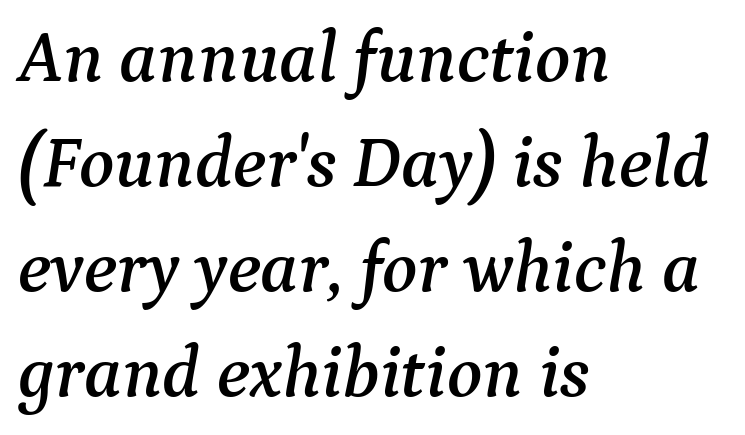
The image shows 73 px serif type, italic (leaning right); set left-aligned, normal line spacing (1.44x), normal letter spacing, not underlined; medium stroke contrast and a medium x-height.
